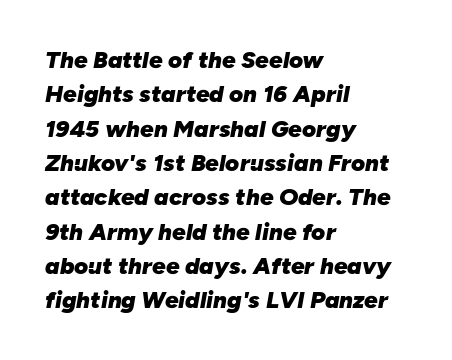
{"italic": "yes", "lean": "right", "slant_degrees": 10, "bold": "yes", "underline": "no", "align": "left", "line_spacing": "normal", "line_spacing_ratio": 1.43, "letter_spacing": "normal", "letter_spacing_em": 0.0, "glyph_px": 24}
